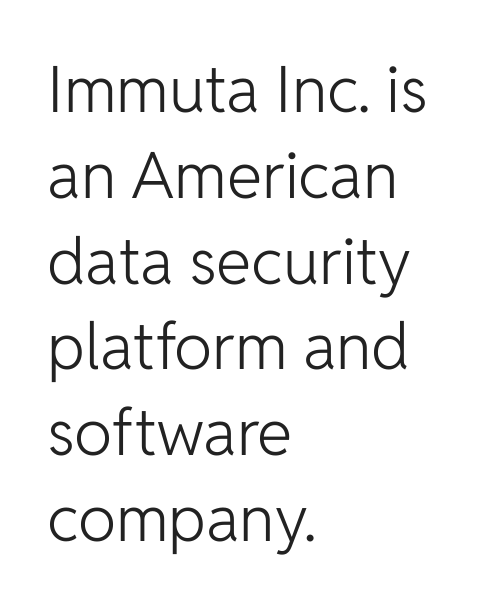
The image shows 64 px light sans-serif type, upright; set left-aligned, normal line spacing (1.34x), normal letter spacing, not underlined; low stroke contrast and a medium x-height.
